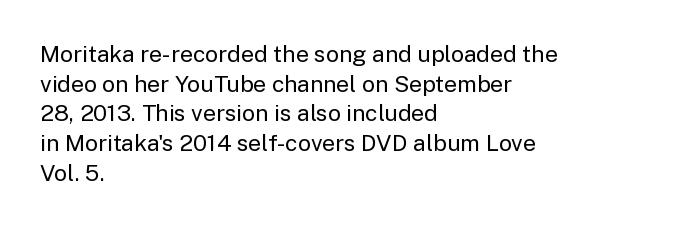
The lines sit at an ordinary, default distance from one another. The rag falls on the right side of this text block. The characters are drawn with everyday or finer stroke widths. Descender tails drop into unmarked territory.
